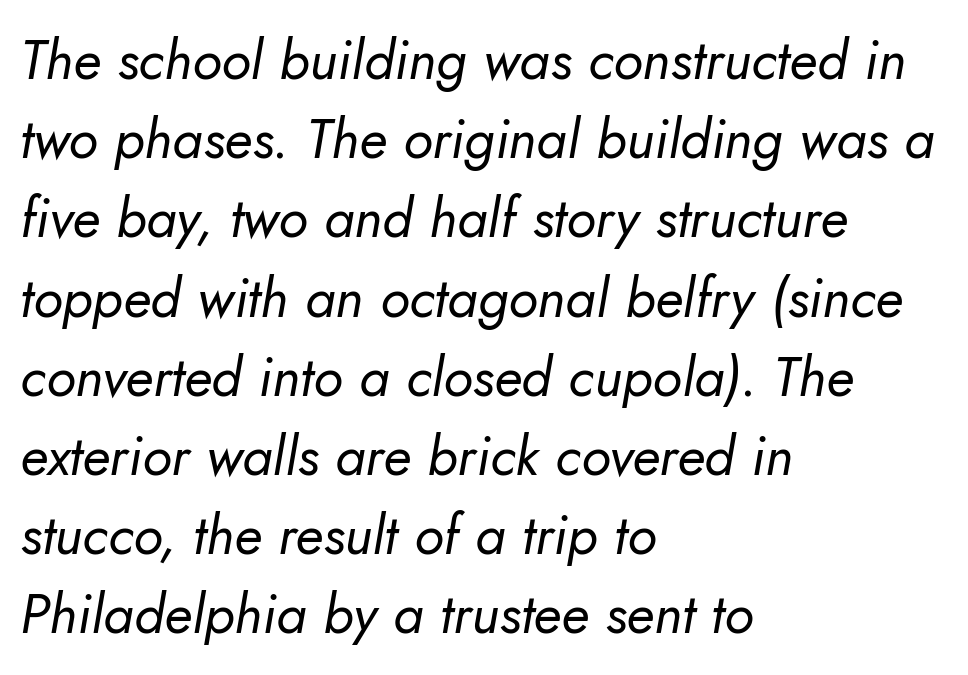
Reading down the block, your eye returns to a fixed left position each line. The letters advance in unequal steps, a hallmark of proportional type. Whoever set this chose a conventional vertical rhythm. Tall strokes in this sample are angled rather than plumb.
